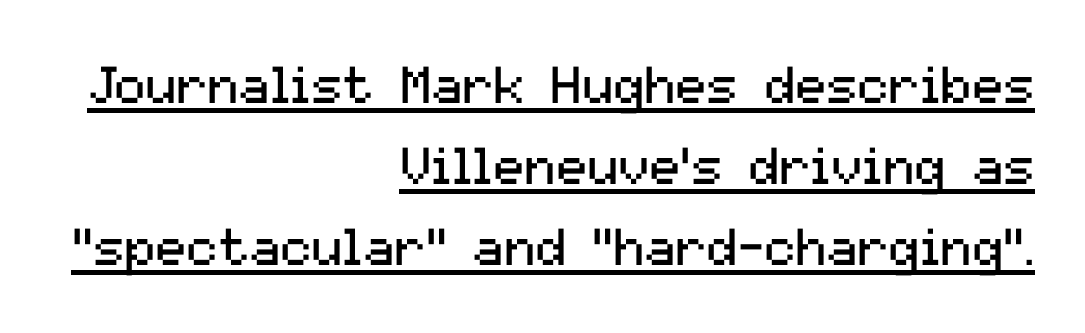
Ordinary non-slanted type is in use. Is this a fixed-width face? No — the glyphs have proportional, varying widths. Vertical spacing — default. How are the letters spaced? Ordinarily, with no added tracking.
